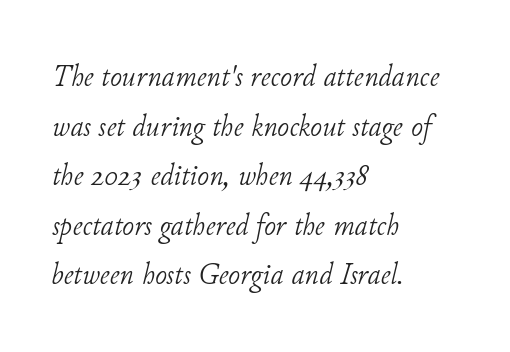
Q: Is the text bold? A: No.
Q: Is the text italic (slanted)? A: Yes, it leans right by about 11 degrees.
Q: Is the typeface a serif or a sans-serif typeface? A: Serif.
Q: Is the text underlined? A: No.
Q: How is the paragraph aligned? A: Left-aligned.
Q: Is the spacing between letters normal or unusually wide? A: Normal.
Q: Is the spacing between lines tight, normal or loose? A: Normal.
Q: Width (condensed, normal, or wide)? A: Normal.
Q: Stroke contrast? A: Low.
Q: x-height? A: Small.
Q: Monospaced? A: No.
